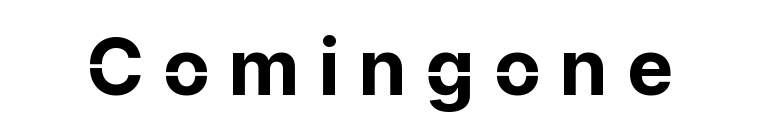
The image shows 78 px bold sans-serif type, upright; set unusually wide letter spacing (+0.27 em), not underlined; low stroke contrast and a medium x-height.
